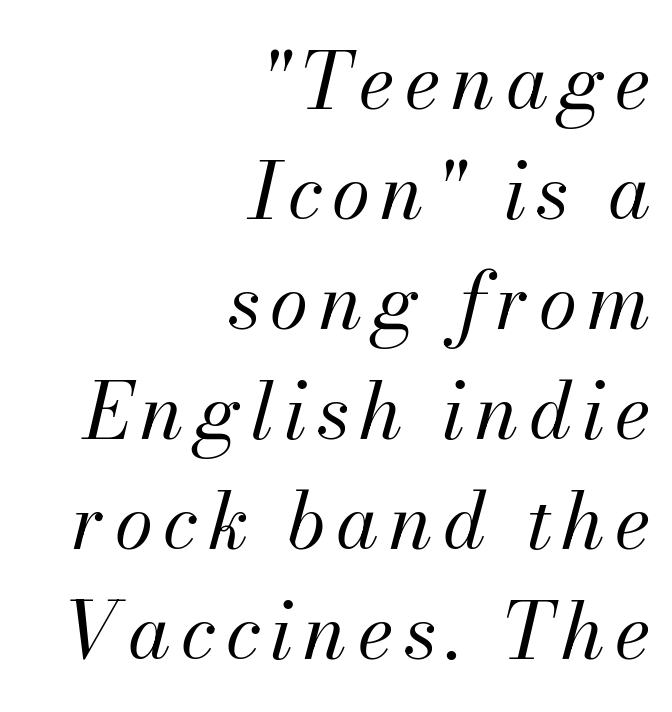
The image shows 78 px regular-weight type, italic (leaning right); set right-aligned, normal line spacing (1.41x), not underlined; medium stroke contrast and a small x-height.
